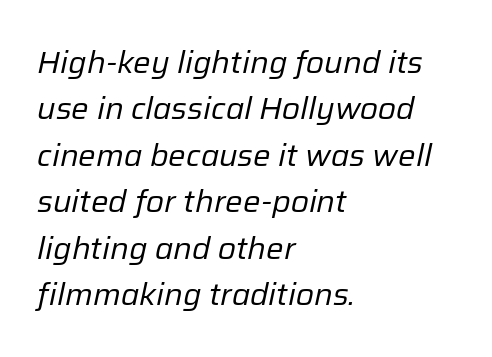
Q: Is the text bold? A: No.
Q: Is the text italic (slanted)? A: Yes, it leans right by about 12 degrees.
Q: Is the text underlined? A: No.
Q: How is the paragraph aligned? A: Left-aligned.
Q: Is the spacing between letters normal or unusually wide? A: Normal.
Q: Is the spacing between lines tight, normal or loose? A: Normal.
Q: Width (condensed, normal, or wide)? A: Normal.
Q: Stroke contrast? A: Low.
Q: x-height? A: Medium.
Q: Monospaced? A: No.
